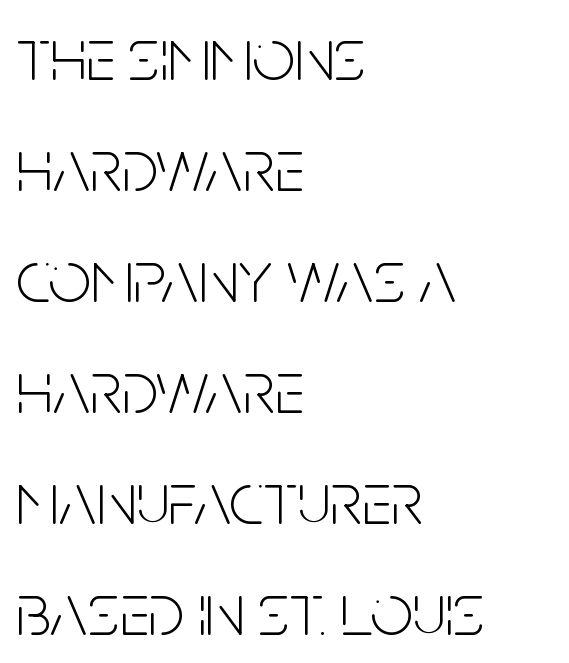
Q: Is the text bold? A: No.
Q: Is the text italic (slanted)? A: No, it is upright.
Q: Is the typeface a serif or a sans-serif typeface? A: Sans-serif.
Q: Is the text underlined? A: No.
Q: How is the paragraph aligned? A: Left-aligned.
Q: Is the spacing between letters normal or unusually wide? A: Normal.
Q: Is the spacing between lines tight, normal or loose? A: Normal.
Q: Width (condensed, normal, or wide)? A: Condensed.
Q: Stroke contrast? A: Low.
Q: x-height? A: Large.
Q: Monospaced? A: No.
